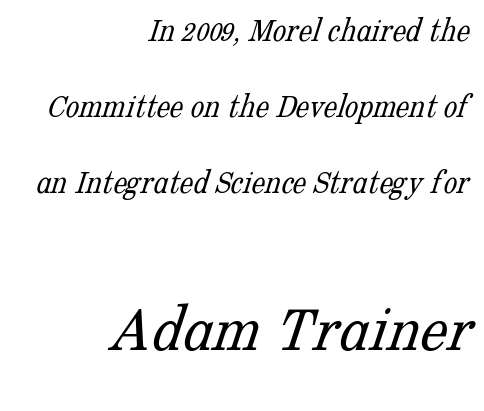
Q: Is the text bold? A: No.
Q: Is the typeface a serif or a sans-serif typeface? A: Serif.
Q: Is the text underlined? A: No.
Q: How is the paragraph aligned? A: Right-aligned.
Q: Is the spacing between letters normal or unusually wide? A: Normal.
Q: Is the spacing between lines tight, normal or loose? A: Loose.
Q: Which block of text is set in a larger size, the first (top) or the second (bottom)? A: The second (bottom) one.
Q: Width (condensed, normal, or wide)? A: Normal.
Q: Stroke contrast? A: Low.
Q: x-height? A: Medium.
Q: Monospaced? A: No.
